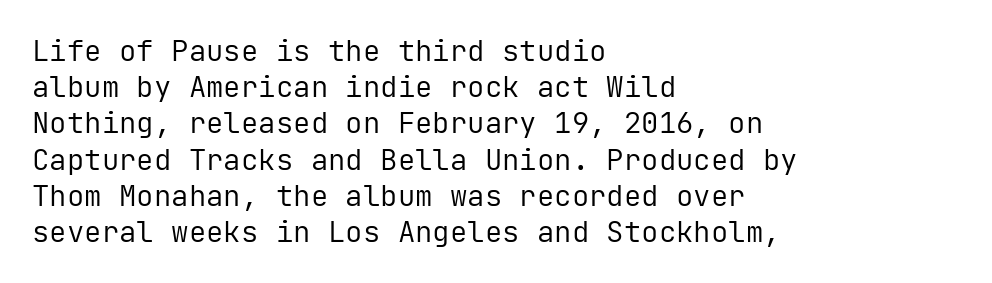
Q: Is the text bold? A: No.
Q: Is the text italic (slanted)? A: No, it is upright.
Q: Is the typeface a serif or a sans-serif typeface? A: Sans-serif.
Q: Is the text underlined? A: No.
Q: How is the paragraph aligned? A: Left-aligned.
Q: Is the spacing between letters normal or unusually wide? A: Normal.
Q: Is the spacing between lines tight, normal or loose? A: Normal.
Q: Width (condensed, normal, or wide)? A: Normal.
Q: Stroke contrast? A: Low.
Q: x-height? A: Medium.
Q: Monospaced? A: Yes.
